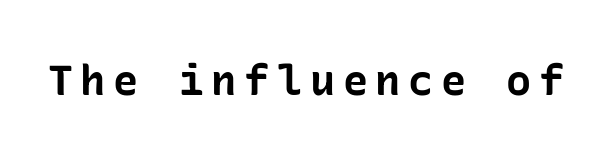
Posture: vertical. Typographically, this falls in the sans-serif category. The strokes are fattened all the way to bold. The baseline area is clear.
